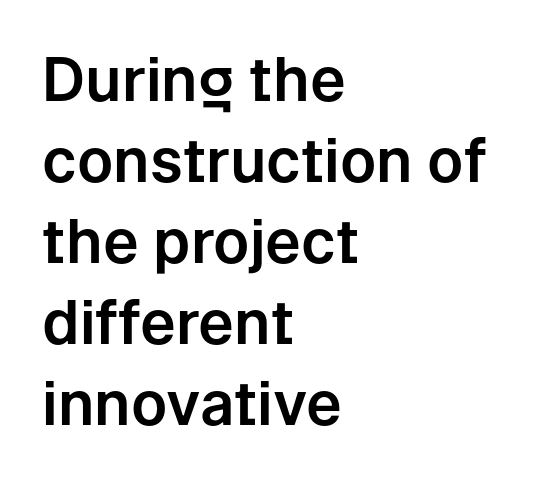
Reading down the block, your eye returns to a fixed left position each line. This sample has the flowing, uneven cadence of proportional lettering. Italic? Not at all — the glyphs are vertical. The glyphs in this specimen are sans serif.
